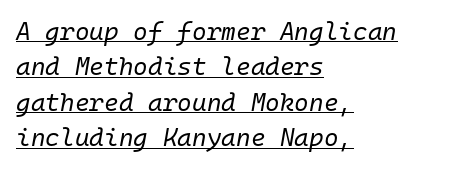
The image shows 25 px text type, italic (leaning right); set left-aligned, normal line spacing (1.42x), normal letter spacing, underlined.
